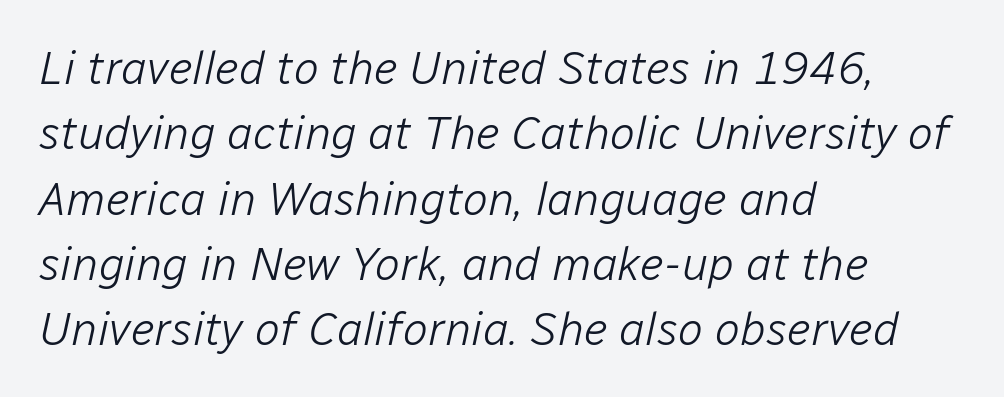
{"italic": "yes", "lean": "right", "slant_degrees": 12, "bold": "no", "weight": "light", "width": "normal", "stroke_contrast": "low", "x_height": "medium", "monospaced": "no", "underline": "no", "align": "left", "line_spacing": "normal", "line_spacing_ratio": 1.39, "letter_spacing": "normal", "letter_spacing_em": 0.0, "glyph_px": 47}
